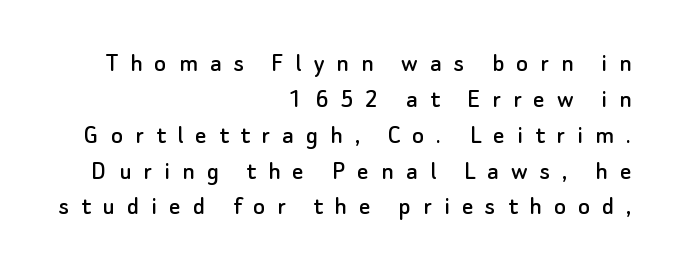
Q: Is the text italic (slanted)? A: No, it is upright.
Q: Is the typeface a serif or a sans-serif typeface? A: Sans-serif.
Q: Is the text underlined? A: No.
Q: How is the paragraph aligned? A: Right-aligned.
Q: Is the spacing between letters normal or unusually wide? A: Unusually wide.
Q: Is the spacing between lines tight, normal or loose? A: Normal.
Q: Width (condensed, normal, or wide)? A: Normal.
Q: Stroke contrast? A: Low.
Q: x-height? A: Small.
Q: Monospaced? A: No.
